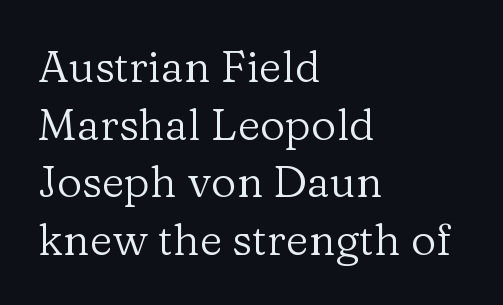
You could call the tracking neutral — neither tight nor loose. Each new line begins a customary step beneath the previous one. Nope, not italic — everything's standing straight. Short and long lines alike share a common starting point at left. Stroke mass is kept to a normal reading level or below. Are there feet on the stems? There are — it's a serif.
